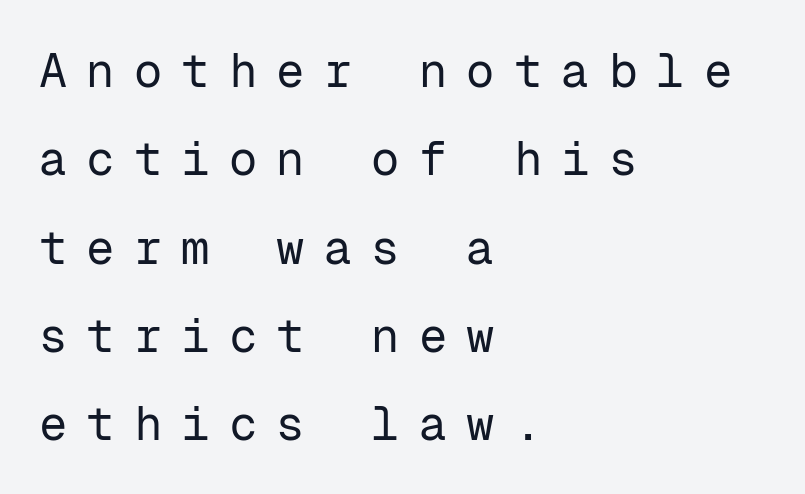
A student would call this left alignment; a typographer would say flush left, rag right. Think of a typewriter: that constant character pitch is what you see here. Descenders are the only things crossing below the line. The weight tops out at a normal text grade.
